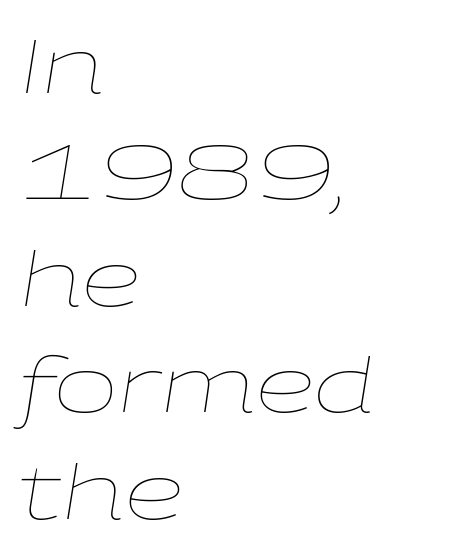
The image shows 76 px thin, wide type, italic (leaning right); set left-aligned, normal line spacing (1.4x), normal letter spacing, not underlined; low stroke contrast and a medium x-height.
